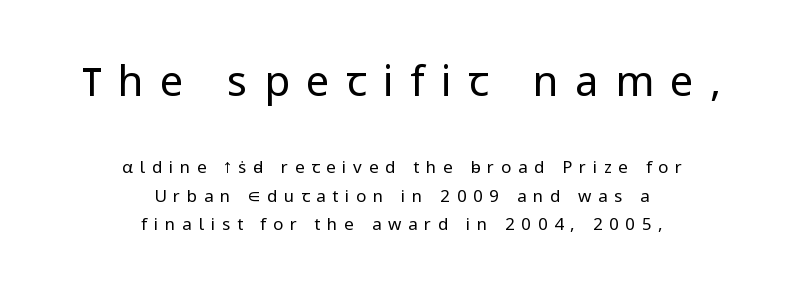
The passage shown is typed in a proportional face where columns would drift. In terms of leading, this rendering sits right in the middle. Letters rest on an invisible, unmarked baseline. You can tell it's not italic because the verticals are truly vertical. The face used here appears at its bigger size in the upper chunk.
